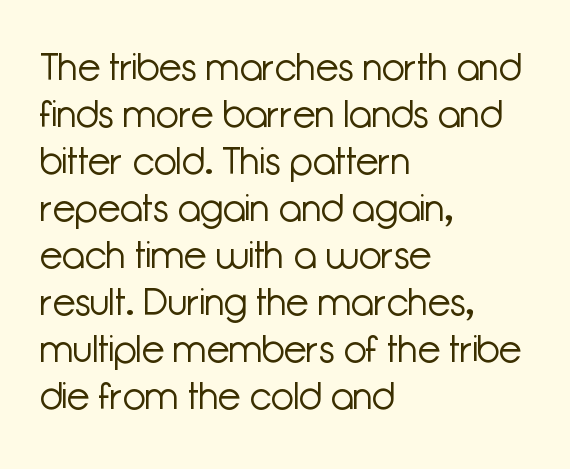
{"serif": "no", "italic": "no", "bold": "no", "weight": "light", "width": "normal", "stroke_contrast": "low", "x_height": "medium", "monospaced": "no", "underline": "no", "align": "left", "line_spacing": "normal", "line_spacing_ratio": 1.27, "letter_spacing": "normal", "letter_spacing_em": 0.0, "glyph_px": 37}
